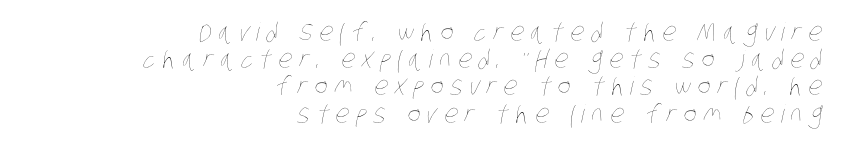
{"bold": "no", "underline": "no", "align": "right", "line_spacing": "tight", "line_spacing_ratio": 1.09, "letter_spacing": "wide", "letter_spacing_em": 0.27, "glyph_px": 25}
